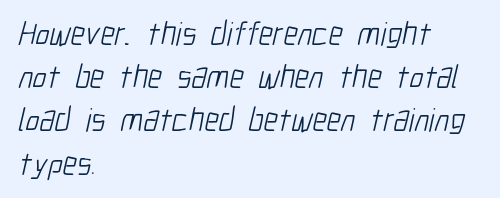
Q: Is the text bold? A: No.
Q: Is the typeface a serif or a sans-serif typeface? A: Sans-serif.
Q: Is the text underlined? A: No.
Q: How is the paragraph aligned? A: Left-aligned.
Q: Is the spacing between letters normal or unusually wide? A: Normal.
Q: Is the spacing between lines tight, normal or loose? A: Normal.
Q: Width (condensed, normal, or wide)? A: Condensed.
Q: Stroke contrast? A: Low.
Q: x-height? A: Medium.
Q: Monospaced? A: No.
